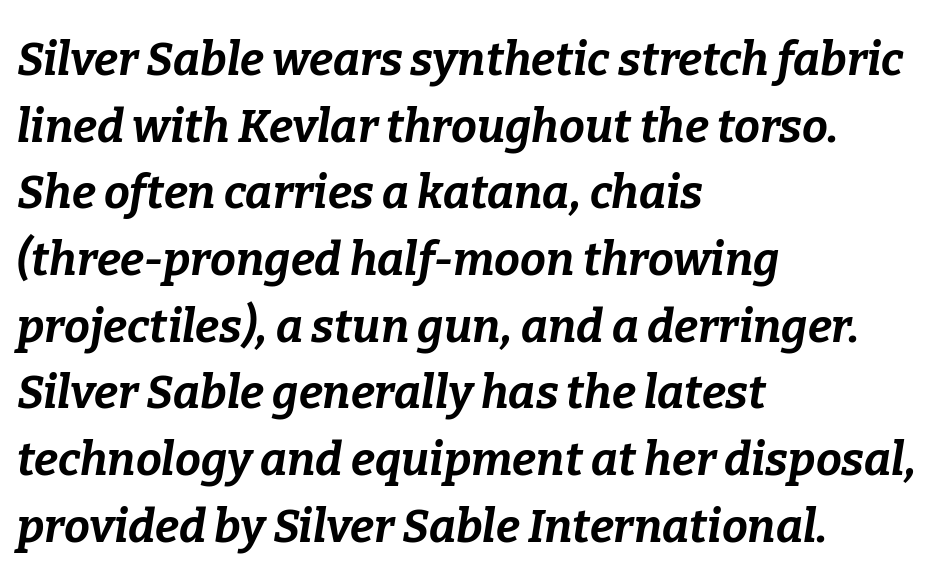
{"italic": "yes", "lean": "right", "slant_degrees": 9, "bold": "yes", "weight": "bold", "width": "normal", "stroke_contrast": "low", "x_height": "medium", "monospaced": "no", "underline": "no", "align": "left", "line_spacing": "normal", "line_spacing_ratio": 1.45, "letter_spacing": "normal", "letter_spacing_em": 0.0, "glyph_px": 46}
